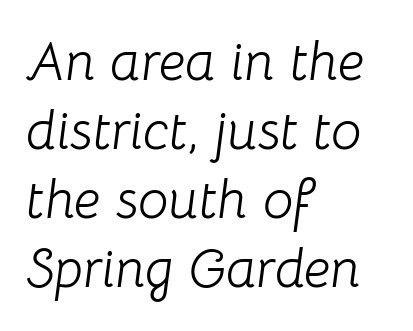
The rendering anchors every line to the left-hand side. This reads as an unemphasized weight, regular at the heaviest. Any mark beneath the type? The region is blank. Think of a printed novel: that variable character pitch is what you see here.
